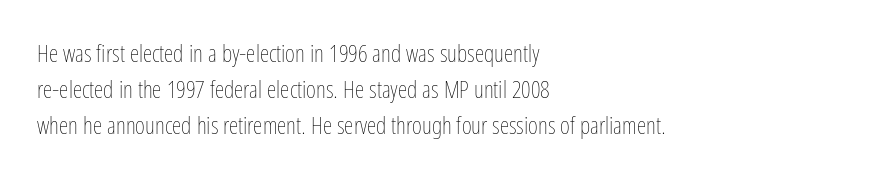
{"italic": "no", "bold": "no", "underline": "no", "align": "left", "line_spacing": "normal", "line_spacing_ratio": 1.51, "letter_spacing": "normal", "letter_spacing_em": 0.0, "glyph_px": 24}
